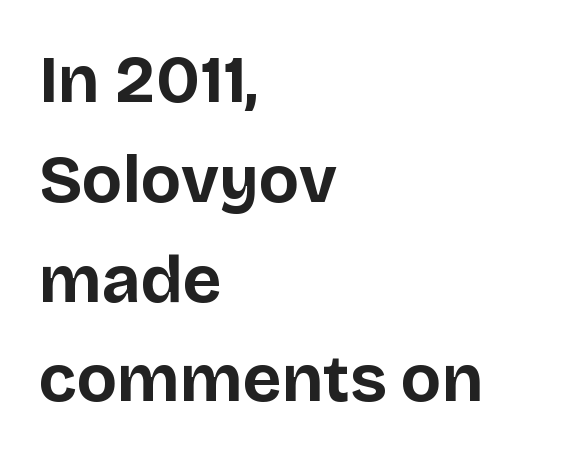
The image shows 67 px bold sans-serif type, upright; set left-aligned, normal line spacing (1.49x), normal letter spacing, not underlined; low stroke contrast and a large x-height.
